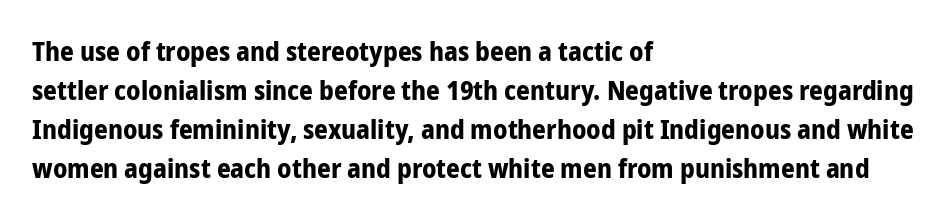
Q: Is the text bold? A: Yes.
Q: Is the text italic (slanted)? A: No, it is upright.
Q: Is the text underlined? A: No.
Q: How is the paragraph aligned? A: Left-aligned.
Q: Is the spacing between letters normal or unusually wide? A: Normal.
Q: Is the spacing between lines tight, normal or loose? A: Normal.
